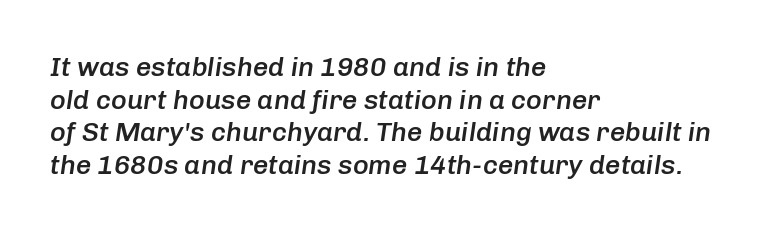
{"italic": "yes", "lean": "right", "slant_degrees": 8, "bold": "semi", "underline": "no", "align": "left", "line_spacing_ratio": 1.21, "letter_spacing": "normal", "letter_spacing_em": 0.0, "glyph_px": 27}
